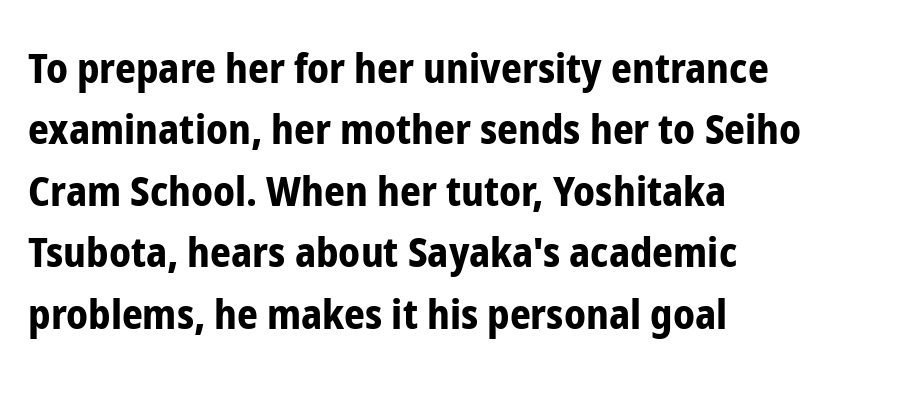
{"serif": "no", "italic": "no", "bold": "yes", "weight": "bold", "width": "condensed", "stroke_contrast": "low", "x_height": "medium", "monospaced": "no", "underline": "no", "align": "left", "line_spacing": "normal", "line_spacing_ratio": 1.5, "letter_spacing": "normal", "letter_spacing_em": 0.0, "glyph_px": 41}
